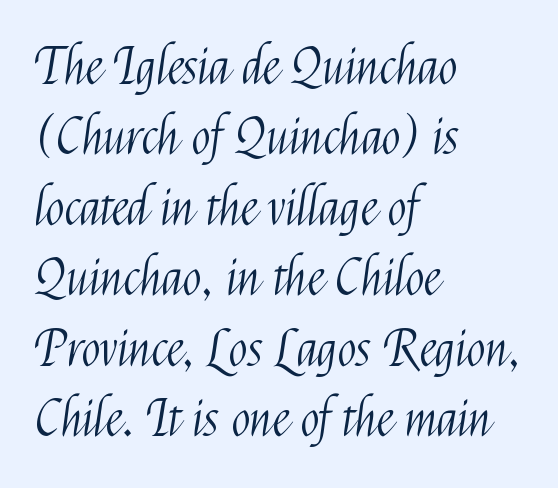
Reading down the block, your eye returns to a fixed left position each line. Nobody drew a line under any word here. Does the type have serifs? No, each stem ends abruptly.
